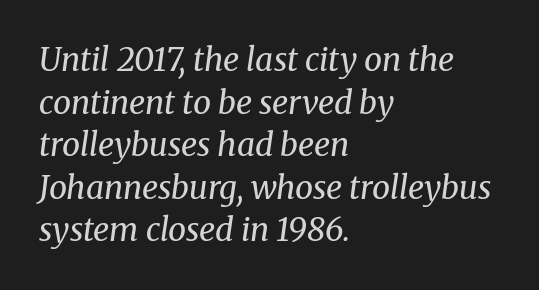
The image shows 32 px regular-weight serif type, italic (leaning right); set left-aligned, normal line spacing (1.33x), normal letter spacing, not underlined; medium stroke contrast and a medium x-height.
